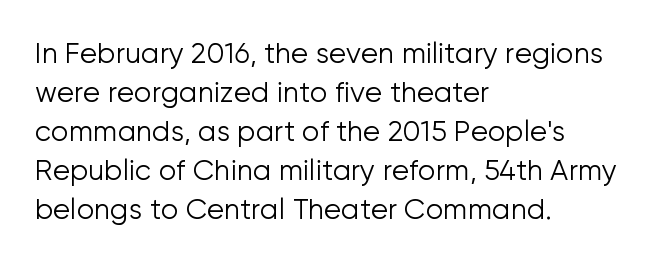
Here the glyphs are tracked normally, forming tight word shapes. Look at the bottom of the vertical strokes: they stop flat, with no serifs. A roman cut, with each character standing at attention. Reading down the column, the eye jumps a familiar distance to each next line. Underlining? Definitely not there. The letters advance in unequal steps, a hallmark of proportional type.
